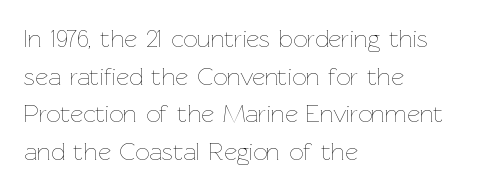
The image shows 25 px text type, upright; set left-aligned, normal line spacing (1.51x), normal letter spacing, not underlined.
